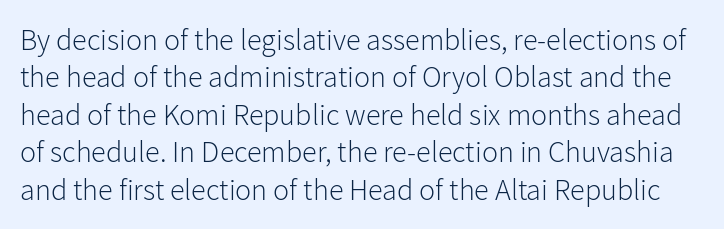
Q: Is the text bold? A: No.
Q: Is the text italic (slanted)? A: No, it is upright.
Q: Is the typeface a serif or a sans-serif typeface? A: Sans-serif.
Q: Is the text underlined? A: No.
Q: Is the spacing between letters normal or unusually wide? A: Normal.
Q: Is the spacing between lines tight, normal or loose? A: Normal.
Q: Width (condensed, normal, or wide)? A: Normal.
Q: Stroke contrast? A: Low.
Q: x-height? A: Medium.
Q: Monospaced? A: No.
